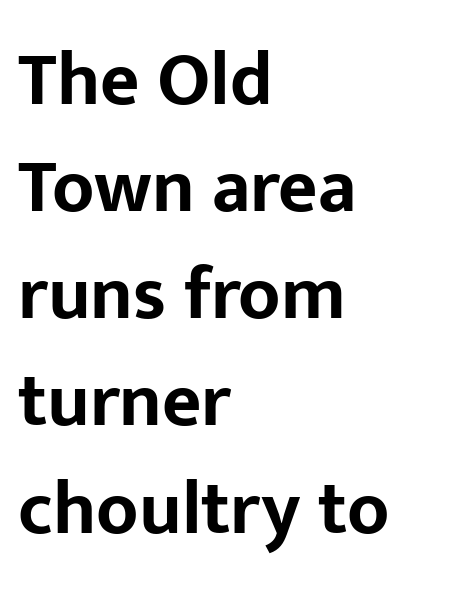
Students, note that the glyphs here touch the page at normal intervals. Is this a fixed-width face? No — the glyphs have proportional, varying widths. A typesetter would label this face a sans. Letters rest on an invisible, unmarked baseline. The lettering holds an erect, upright posture throughout.
